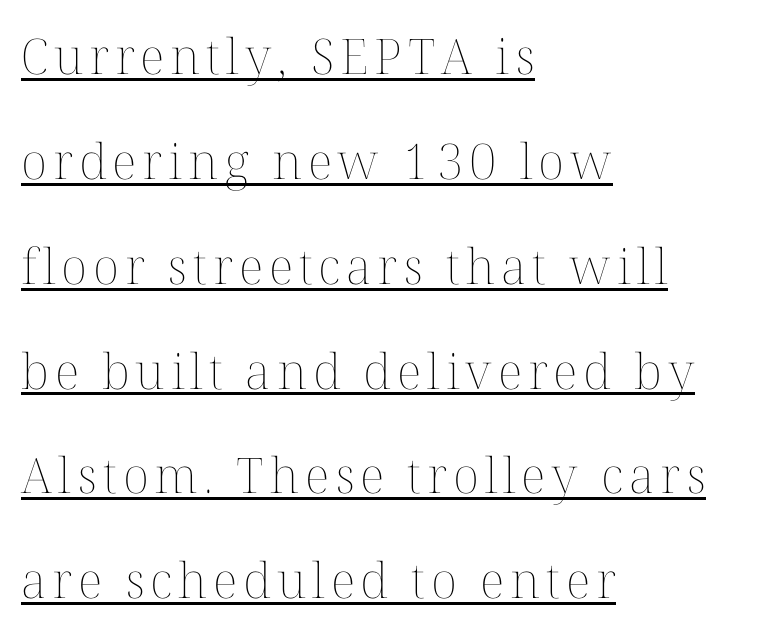
{"italic": "no", "bold": "no", "weight": "thin", "width": "normal", "stroke_contrast": "medium", "x_height": "medium", "monospaced": "no", "underline": "yes", "align": "left", "line_spacing": "loose", "line_spacing_ratio": 2.14, "glyph_px": 49}
